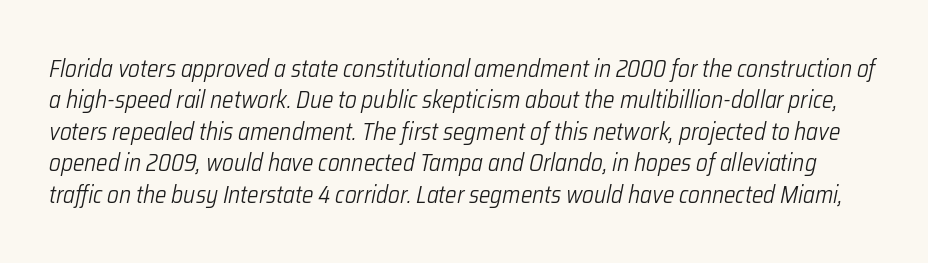
{"italic": "yes", "lean": "right", "slant_degrees": 12, "bold": "no", "underline": "no", "line_spacing": "normal", "line_spacing_ratio": 1.31, "letter_spacing": "normal", "letter_spacing_em": 0.0, "glyph_px": 24}
